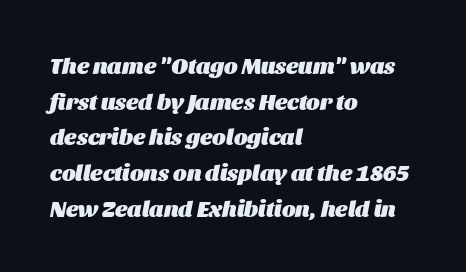
Typographic density is high because the face is bold. Reading down the block, your eye returns to a fixed left position each line. The letters sit at their default tracking, neither squeezed nor spread. The space between consecutive lines is moderate.
